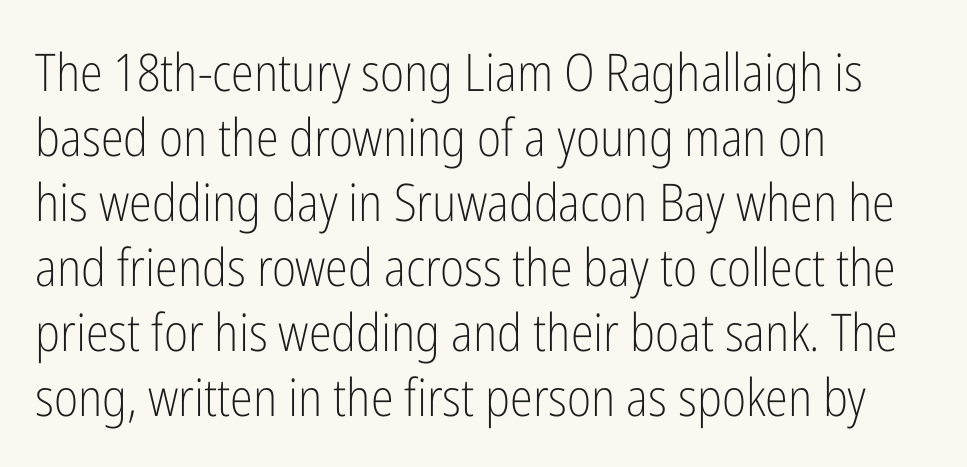
The gaps between neighbouring characters are ordinary and unremarkable. It's the straight-up-and-down kind of type. This sample has the flowing, uneven cadence of proportional lettering. The characters display no serif detailing; their extremities are plain. What's the leading like? Ordinary, nothing unusual. Type without underlining.
